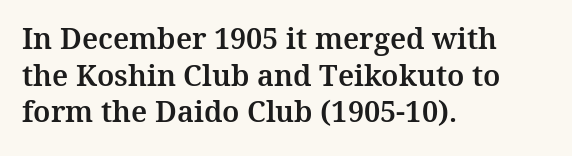
Q: Is the text italic (slanted)? A: No, it is upright.
Q: Is the typeface a serif or a sans-serif typeface? A: Serif.
Q: Is the text underlined? A: No.
Q: How is the paragraph aligned? A: Left-aligned.
Q: Is the spacing between letters normal or unusually wide? A: Normal.
Q: Is the spacing between lines tight, normal or loose? A: Normal.
Q: Width (condensed, normal, or wide)? A: Normal.
Q: Stroke contrast? A: Medium.
Q: x-height? A: Medium.
Q: Monospaced? A: No.
